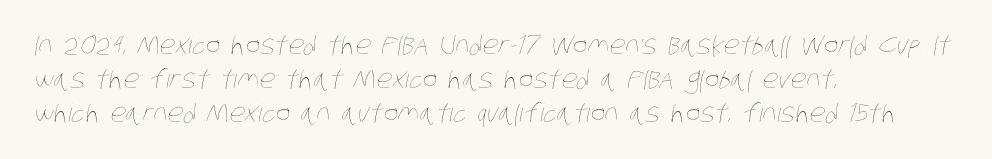
Stem width sits at or under what a default text font uses. In terms of leading, this rendering sits right in the middle. Descenders hang freely into open space. Does the copy run flush right? No — it runs flush left. Default kerning and tracking; the words read as compact shapes.
